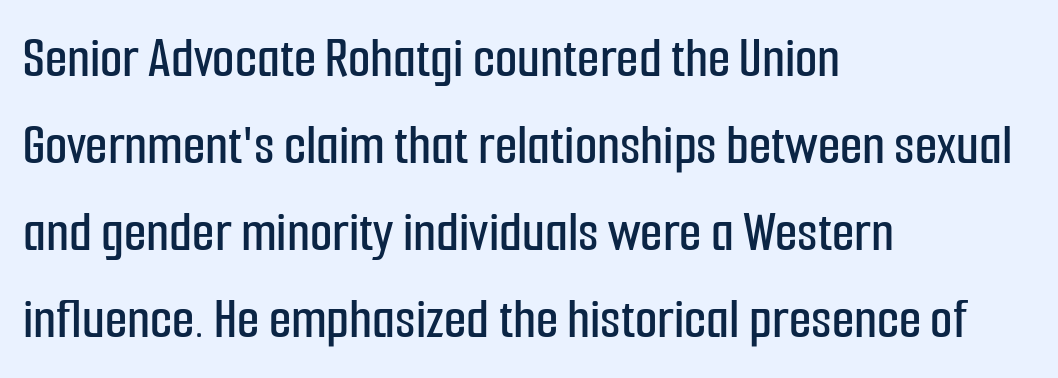
{"serif": "no", "italic": "no", "width": "condensed", "stroke_contrast": "low", "x_height": "medium", "monospaced": "no", "underline": "no", "align": "left", "line_spacing": "normal", "line_spacing_ratio": 1.5, "letter_spacing": "normal", "letter_spacing_em": 0.0, "glyph_px": 58}
